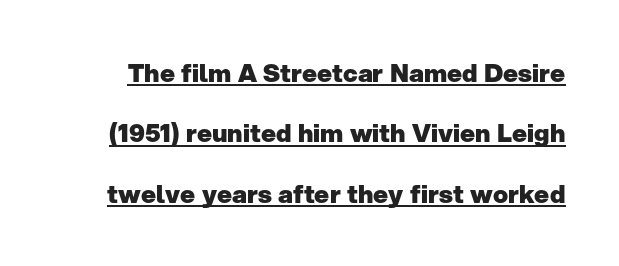
{"italic": "no", "bold": "yes", "underline": "yes", "line_spacing": "loose", "line_spacing_ratio": 2.42, "letter_spacing": "normal", "letter_spacing_em": 0.0, "glyph_px": 25}
